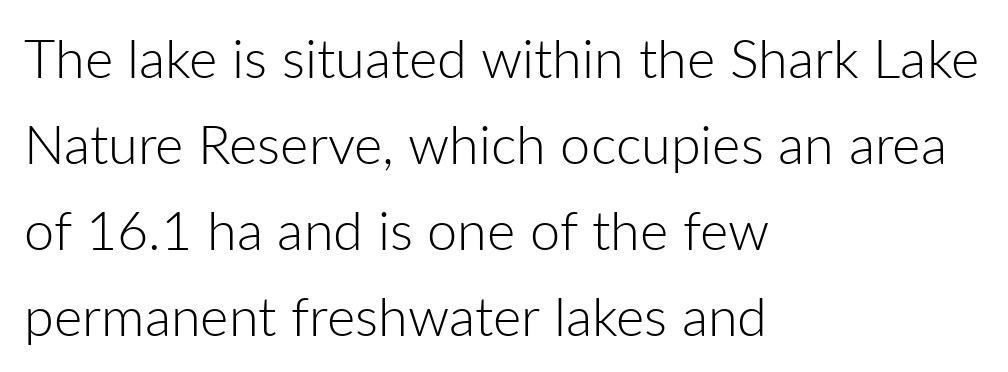
Q: Is the text bold? A: No.
Q: Is the text italic (slanted)? A: No, it is upright.
Q: Is the typeface a serif or a sans-serif typeface? A: Sans-serif.
Q: Is the text underlined? A: No.
Q: How is the paragraph aligned? A: Left-aligned.
Q: Is the spacing between letters normal or unusually wide? A: Normal.
Q: Is the spacing between lines tight, normal or loose? A: Normal.
Q: Width (condensed, normal, or wide)? A: Normal.
Q: Stroke contrast? A: Low.
Q: x-height? A: Medium.
Q: Monospaced? A: No.
